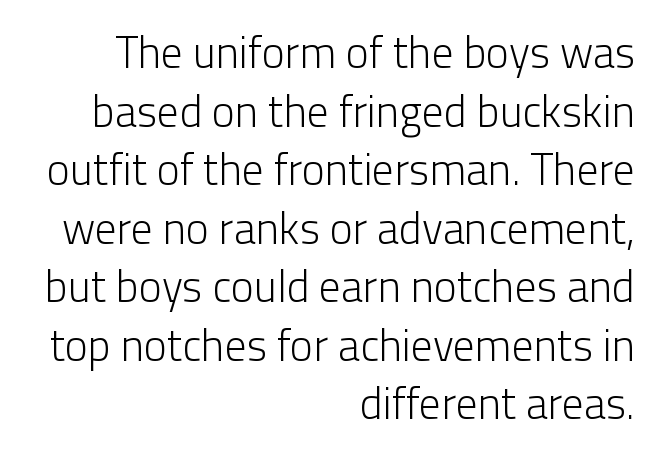
Q: Is the text bold? A: No.
Q: Is the text italic (slanted)? A: No, it is upright.
Q: Is the typeface a serif or a sans-serif typeface? A: Sans-serif.
Q: Is the text underlined? A: No.
Q: How is the paragraph aligned? A: Right-aligned.
Q: Is the spacing between letters normal or unusually wide? A: Normal.
Q: Is the spacing between lines tight, normal or loose? A: Normal.
Q: Width (condensed, normal, or wide)? A: Normal.
Q: Stroke contrast? A: Low.
Q: x-height? A: Medium.
Q: Monospaced? A: No.
